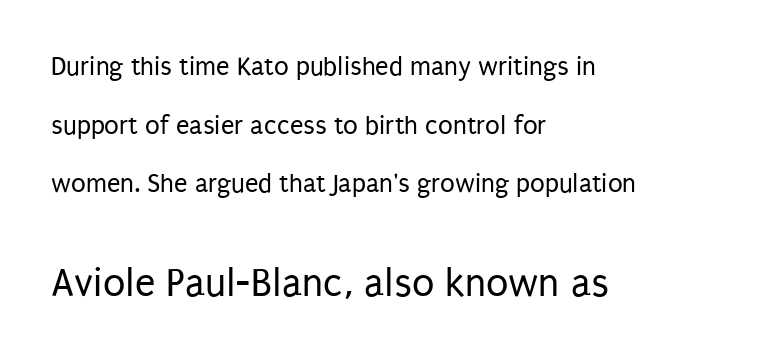
The image shows 41 px regular-weight, condensed sans-serif type, upright; set left-aligned, loose line spacing (2.17x), normal letter spacing, not underlined; the second (bottom) block is 1.52x larger; low stroke contrast and a large x-height.
